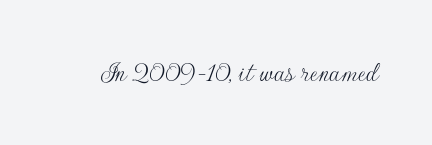
Q: Is the text bold? A: No.
Q: Is the text italic (slanted)? A: Yes.
Q: Is the typeface a serif or a sans-serif typeface? A: Sans-serif.
Q: Is the text underlined? A: No.
Q: Is the spacing between letters normal or unusually wide? A: Normal.
Q: Width (condensed, normal, or wide)? A: Normal.
Q: Stroke contrast? A: Low.
Q: x-height? A: Small.
Q: Monospaced? A: No.
